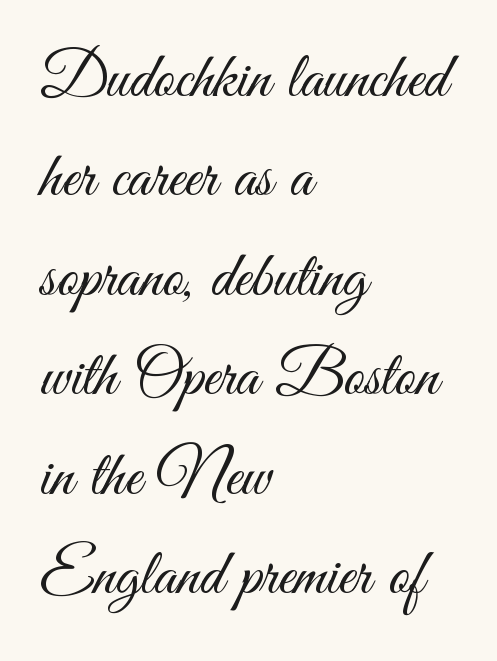
The image shows 65 px light, condensed sans-serif type; set left-aligned, normal line spacing (1.53x), normal letter spacing, not underlined; medium stroke contrast and a small x-height.
